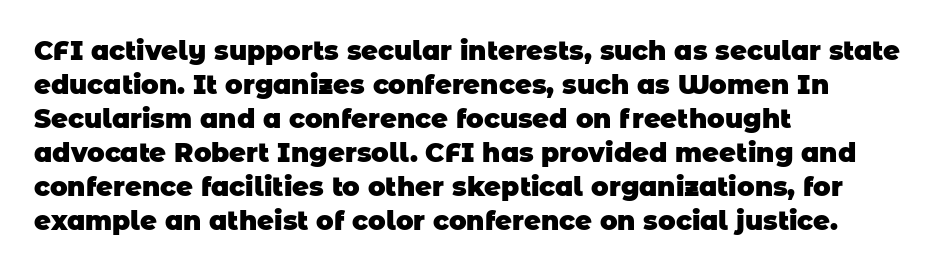
{"bold": "yes", "underline": "no", "align": "left", "line_spacing": "normal", "line_spacing_ratio": 1.31, "letter_spacing": "normal", "letter_spacing_em": 0.0, "glyph_px": 26}
